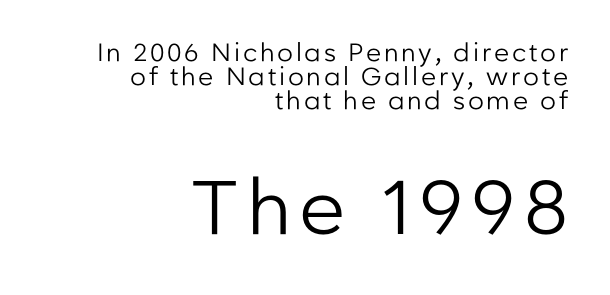
{"serif": "no", "italic": "no", "bold": "no", "weight": "regular", "width": "normal", "stroke_contrast": "low", "x_height": "medium", "monospaced": "no", "underline": "no", "align": "right", "line_spacing": "tight", "line_spacing_ratio": 0.97, "larger_block": "second", "size_ratio": 3.04, "glyph_px": 76}
